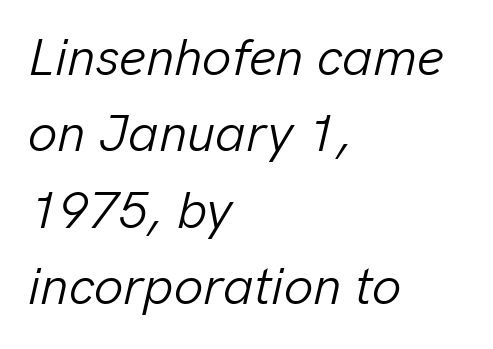
The typeface has the unassuming heft of standard copy or less. The lines are quadded left. Beneath every word, the page is bare. Does the leading feel generous? No, just average.
